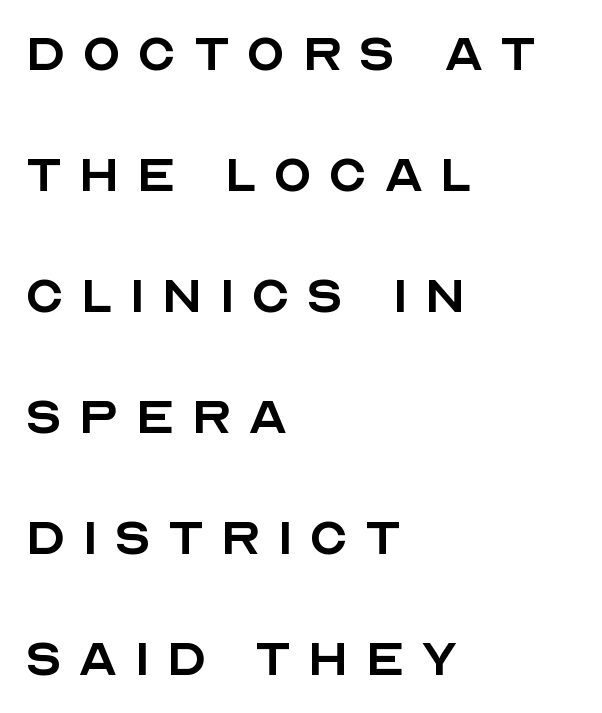
{"serif": "no", "italic": "no", "bold": "no", "weight": "regular", "width": "normal", "x_height": "large", "monospaced": "no", "underline": "no", "align": "left", "line_spacing_ratio": 1.89, "letter_spacing": "wide", "letter_spacing_em": 0.25, "glyph_px": 64}
